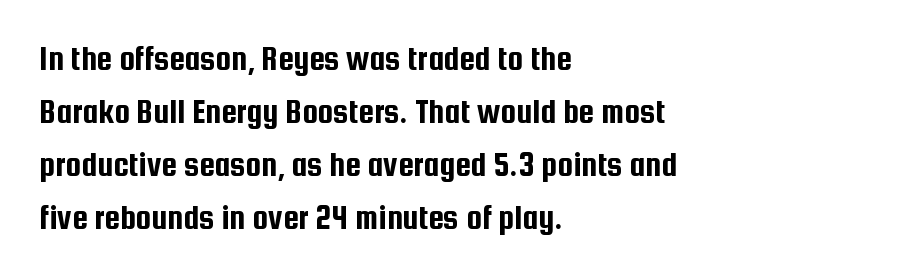
Q: Is the text italic (slanted)? A: No, it is upright.
Q: Is the typeface a serif or a sans-serif typeface? A: Sans-serif.
Q: Is the text underlined? A: No.
Q: How is the paragraph aligned? A: Left-aligned.
Q: Is the spacing between letters normal or unusually wide? A: Normal.
Q: Is the spacing between lines tight, normal or loose? A: Normal.
Q: Width (condensed, normal, or wide)? A: Condensed.
Q: Stroke contrast? A: Low.
Q: x-height? A: Medium.
Q: Monospaced? A: No.
